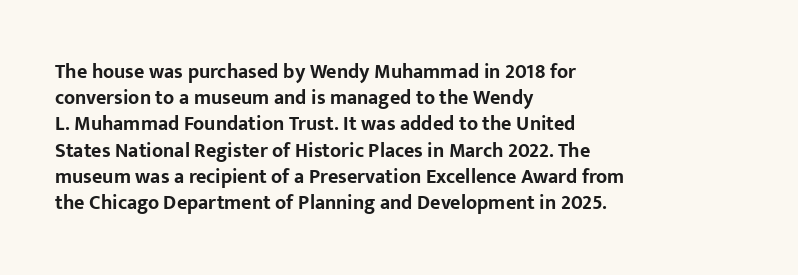
Leftover space on each line is placed entirely after the last word. Honestly, the row spacing looks completely unremarkable. This sample uses an upright cut, with every glyph sitting square on the baseline. A typesetter would call this zero additional tracking. Check the space under the baseline: it is left empty.
